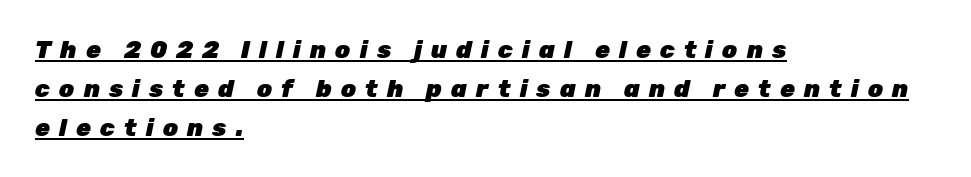
Characters are canted at an angle relative to the baseline's perpendicular. These lines have a slow, spaced-out rhythm from letter to letter. Every word sits above its own underline. Chunky letters — that's bold for sure.
